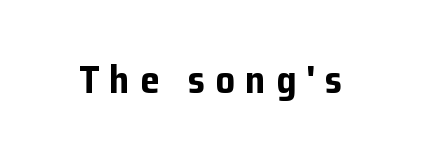
Q: Is the text bold? A: Yes.
Q: Is the text italic (slanted)? A: No, it is upright.
Q: Is the typeface a serif or a sans-serif typeface? A: Sans-serif.
Q: Is the text underlined? A: No.
Q: Is the spacing between letters normal or unusually wide? A: Unusually wide.
Q: Width (condensed, normal, or wide)? A: Normal.
Q: Stroke contrast? A: Low.
Q: x-height? A: Medium.
Q: Monospaced? A: No.
